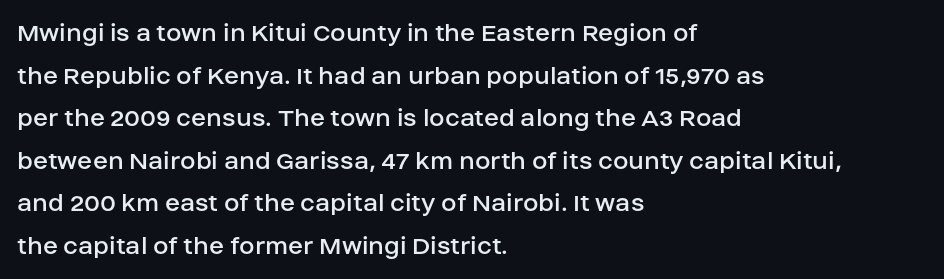
{"serif": "no", "italic": "no", "bold": "no", "weight": "regular", "width": "normal", "stroke_contrast": "low", "x_height": "large", "monospaced": "no", "underline": "no", "align": "left", "line_spacing": "normal", "line_spacing_ratio": 1.52, "letter_spacing": "normal", "letter_spacing_em": 0.0, "glyph_px": 28}
